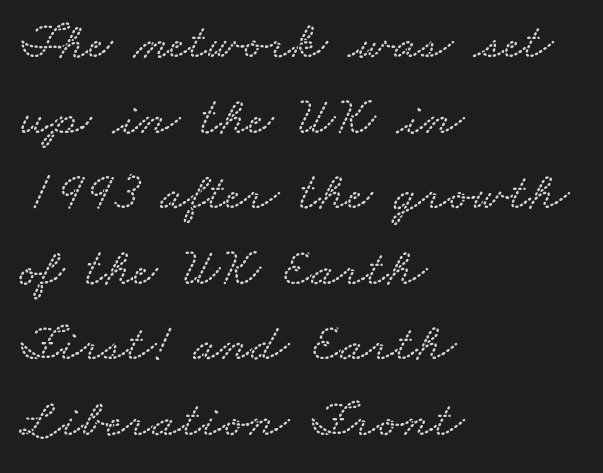
The image shows 54 px wide type; set left-aligned, normal line spacing (1.4x), normal letter spacing, not underlined; low stroke contrast and a small x-height.
